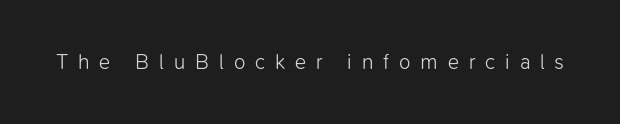
{"italic": "no", "bold": "no", "underline": "no", "letter_spacing": "wide", "letter_spacing_em": 0.47, "glyph_px": 21}
